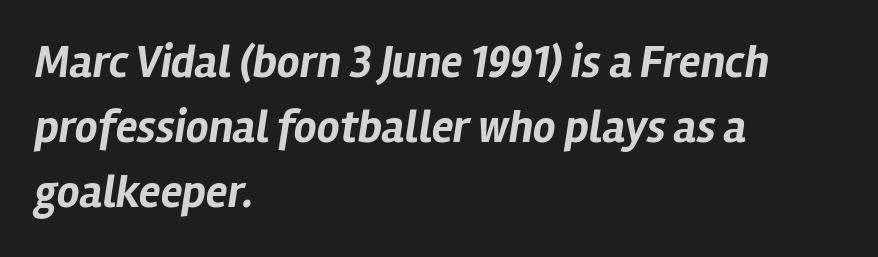
Q: Is the text bold? A: Yes.
Q: Is the text italic (slanted)? A: Yes, it leans right by about 12 degrees.
Q: Is the text underlined? A: No.
Q: How is the paragraph aligned? A: Left-aligned.
Q: Is the spacing between letters normal or unusually wide? A: Normal.
Q: Is the spacing between lines tight, normal or loose? A: Normal.
Q: Width (condensed, normal, or wide)? A: Normal.
Q: Stroke contrast? A: Low.
Q: x-height? A: Medium.
Q: Monospaced? A: No.
